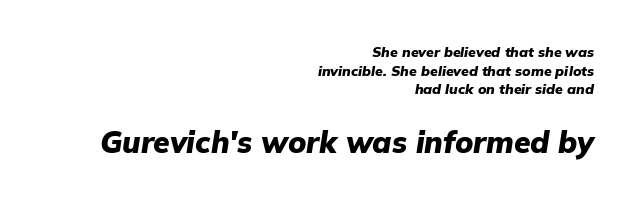
The vertical gap from one line to the next is medium. Summary of weight: heavy, a full bold. The foot of each line stays bare and open. The typesetter chose a ragged-left arrangement here. Whoever set this made the second block the dominant, larger element. A typesetter would mark this as italic.
